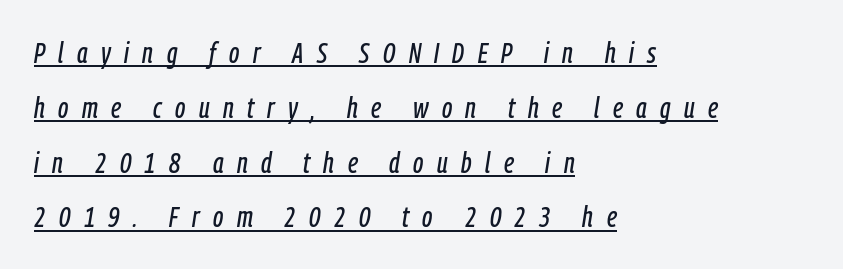
{"italic": "yes", "lean": "right", "slant_degrees": 9, "width": "condensed", "stroke_contrast": "low", "x_height": "medium", "monospaced": "no", "underline": "yes", "align": "left", "line_spacing_ratio": 1.89, "letter_spacing": "wide", "letter_spacing_em": 0.46, "glyph_px": 29}
